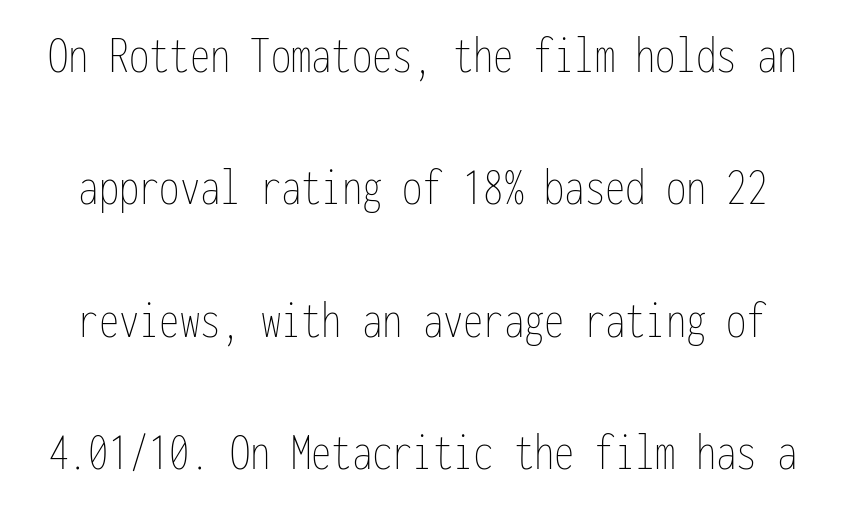
{"italic": "no", "bold": "no", "weight": "thin", "width": "condensed", "stroke_contrast": "low", "x_height": "medium", "monospaced": "yes", "underline": "no", "line_spacing": "loose", "line_spacing_ratio": 2.45, "letter_spacing": "normal", "letter_spacing_em": 0.0, "glyph_px": 54}
